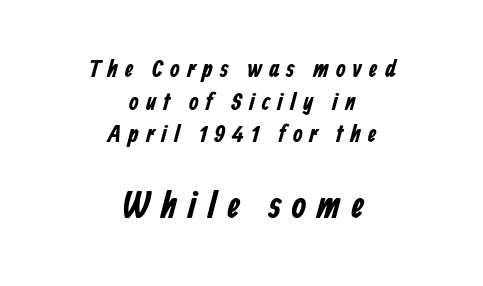
There is plenty of visible air inserted between adjacent glyphs. The face used here is proportionally spaced, like ordinary book or web type. Any mark beneath the type? The region is blank. What's the leading like? Ordinary, nothing unusual. To sum up the face: it is a sans, with no serifs. Horizontally, the lines are justified to the midpoint only.
